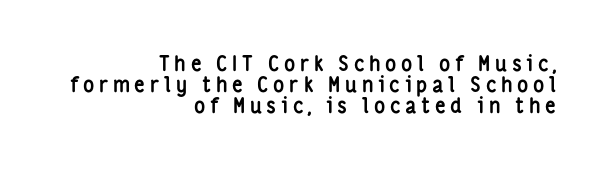
{"italic": "no", "bold": "yes", "underline": "no", "align": "right", "line_spacing": "tight", "line_spacing_ratio": 0.99, "letter_spacing": "wide", "letter_spacing_em": 0.22, "glyph_px": 21}
